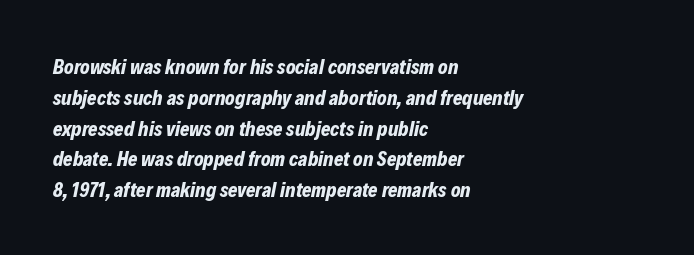
{"italic": "yes", "lean": "right", "slant_degrees": 12, "bold": "yes", "underline": "no", "align": "left", "line_spacing": "normal", "line_spacing_ratio": 1.54, "letter_spacing": "normal", "letter_spacing_em": 0.0, "glyph_px": 20}
